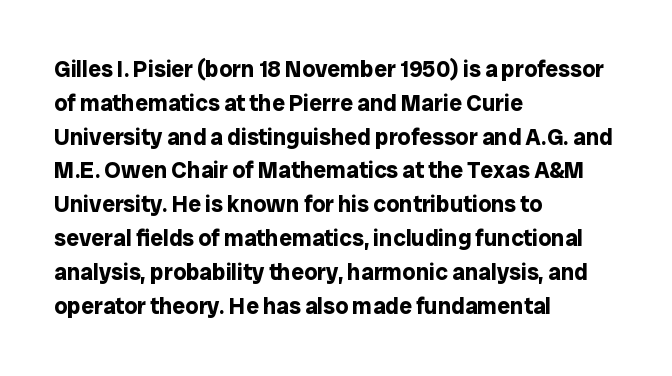
Q: Is the text bold? A: Yes.
Q: Is the text italic (slanted)? A: No, it is upright.
Q: Is the text underlined? A: No.
Q: How is the paragraph aligned? A: Left-aligned.
Q: Is the spacing between letters normal or unusually wide? A: Normal.
Q: Is the spacing between lines tight, normal or loose? A: Normal.
